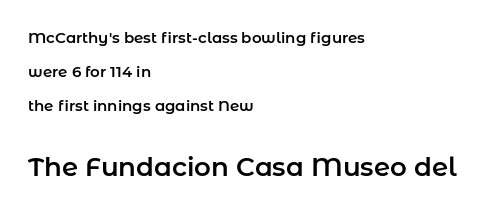
The image shows 26 px text type, upright; set left-aligned, loose line spacing (2.26x), normal letter spacing, not underlined; the second (bottom) block is 1.73x larger.
